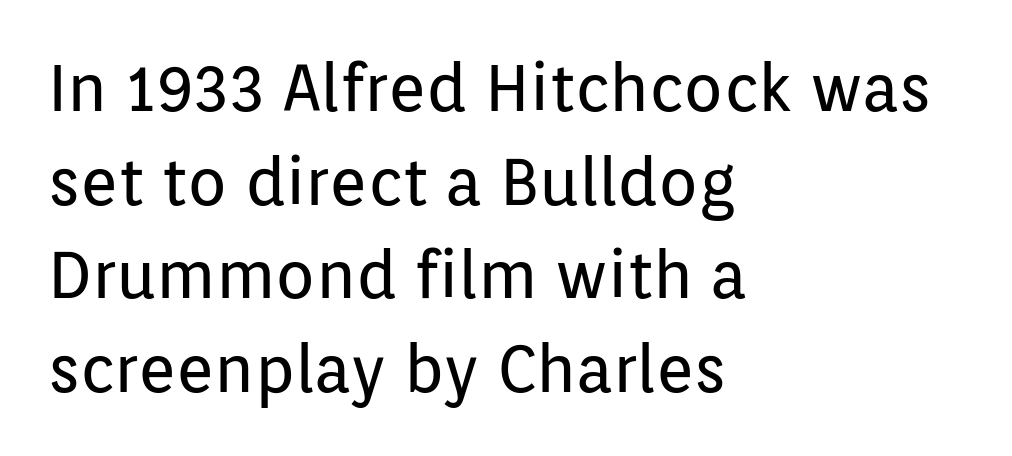
The leading is moderate, giving the passage an even texture. Honestly, there is no underline to notice here at all. The characters are drawn with everyday or finer stroke widths. This sample uses an upright cut, with every glyph sitting square on the baseline.
